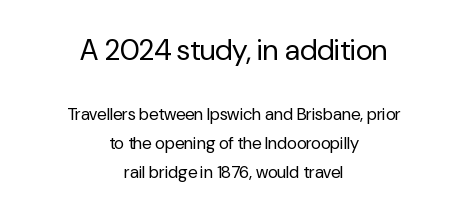
Do the characters align in a grid? No, the font is proportional. The rendering keeps characters at their native spacing. Compare the two chunks: the upper has the greater cap height. The typesetter chose a symmetrical, centered arrangement here.
